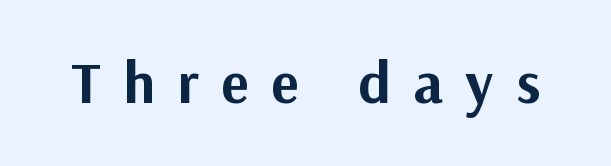
The image shows 58 px bold sans-serif type, upright; set unusually wide letter spacing (+0.39 em), not underlined; medium stroke contrast and a medium x-height.
